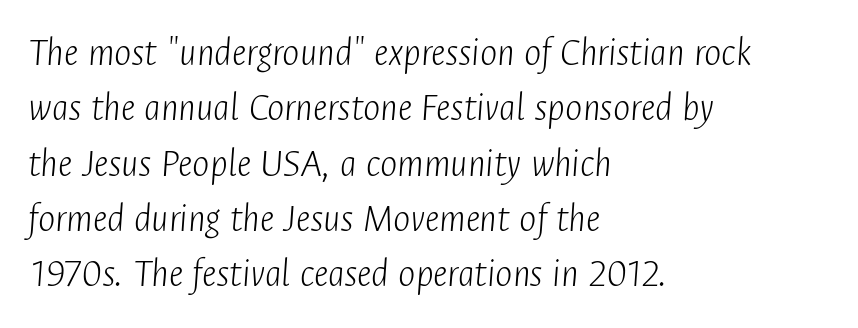
Q: Is the text bold? A: No.
Q: Is the text italic (slanted)? A: Yes, it leans right by about 4 degrees.
Q: Is the text underlined? A: No.
Q: How is the paragraph aligned? A: Left-aligned.
Q: Is the spacing between letters normal or unusually wide? A: Normal.
Q: Is the spacing between lines tight, normal or loose? A: Normal.
Q: Width (condensed, normal, or wide)? A: Condensed.
Q: Stroke contrast? A: Low.
Q: x-height? A: Medium.
Q: Monospaced? A: No.
